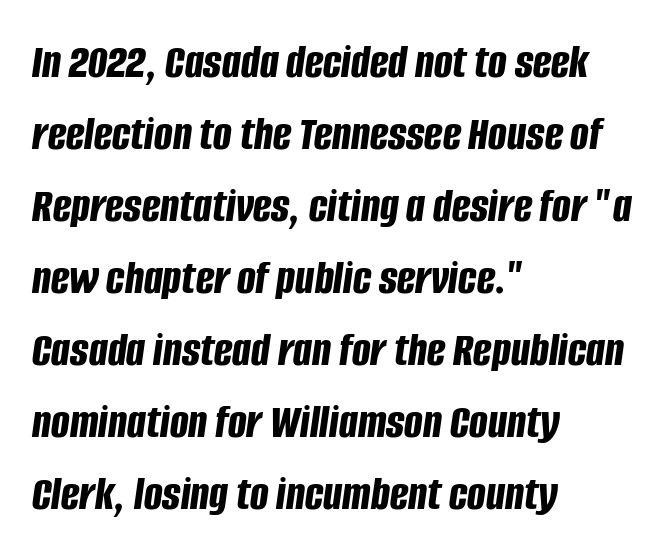
Q: Is the text bold? A: Yes.
Q: Is the text italic (slanted)? A: Yes, it leans right by about 8 degrees.
Q: Is the text underlined? A: No.
Q: How is the paragraph aligned? A: Left-aligned.
Q: Is the spacing between letters normal or unusually wide? A: Normal.
Q: Is the spacing between lines tight, normal or loose? A: Normal.
Q: Width (condensed, normal, or wide)? A: Condensed.
Q: Stroke contrast? A: Low.
Q: x-height? A: Large.
Q: Monospaced? A: No.
